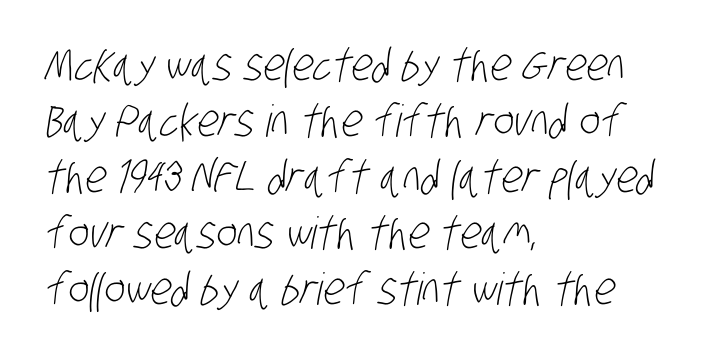
Q: Is the text bold? A: No.
Q: Is the typeface a serif or a sans-serif typeface? A: Sans-serif.
Q: Is the text underlined? A: No.
Q: How is the paragraph aligned? A: Left-aligned.
Q: Is the spacing between letters normal or unusually wide? A: Normal.
Q: Is the spacing between lines tight, normal or loose? A: Normal.
Q: Width (condensed, normal, or wide)? A: Condensed.
Q: Stroke contrast? A: Low.
Q: x-height? A: Large.
Q: Monospaced? A: No.
